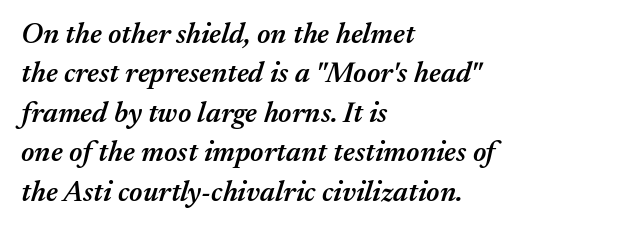
The image shows 29 px semibold type, italic (leaning right); set left-aligned, normal line spacing (1.36x), normal letter spacing, not underlined; medium stroke contrast and a medium x-height.
